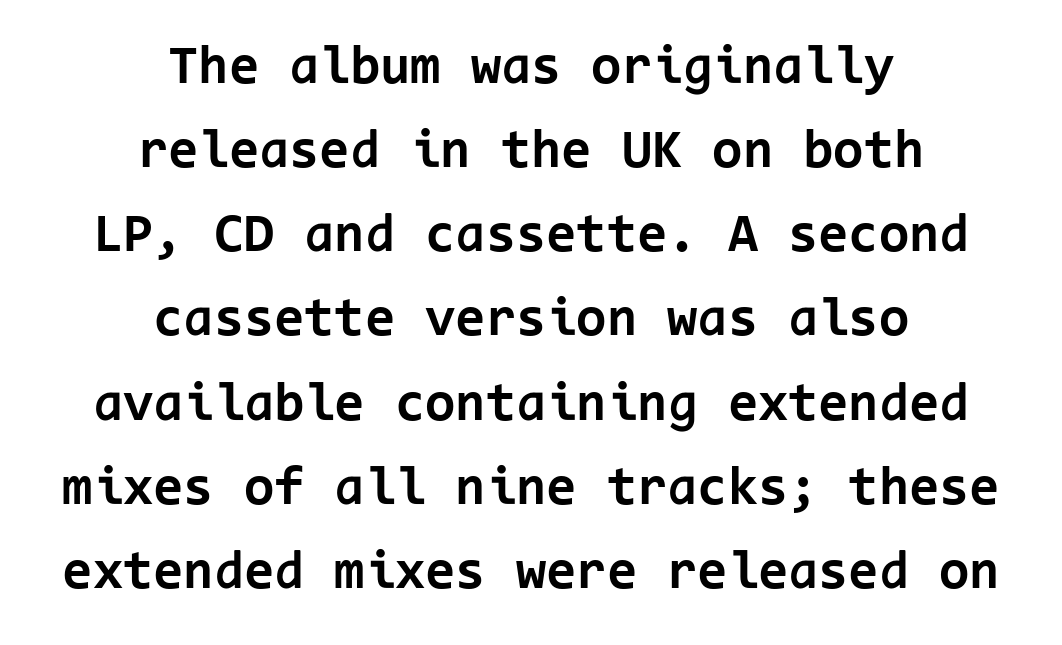
Stroke thickness is high; the sample reads as a true bold. A bare baseline throughout the passage. This sample uses a sans-serif face. The designer left line spacing at the default. The letters stand upright; this is a roman face.
